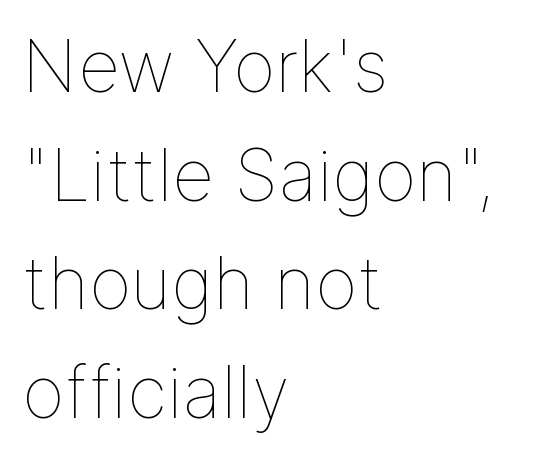
Q: Is the text bold? A: No.
Q: Is the text italic (slanted)? A: No, it is upright.
Q: Is the text underlined? A: No.
Q: How is the paragraph aligned? A: Left-aligned.
Q: Is the spacing between letters normal or unusually wide? A: Normal.
Q: Is the spacing between lines tight, normal or loose? A: Normal.
Q: Width (condensed, normal, or wide)? A: Normal.
Q: Stroke contrast? A: Low.
Q: x-height? A: Medium.
Q: Monospaced? A: No.
